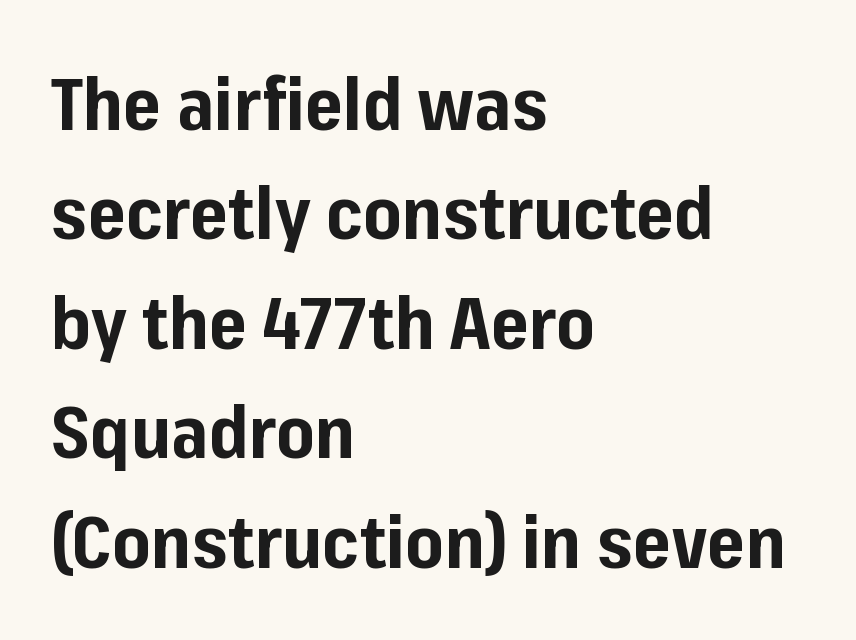
The compositor pushed each line to the left boundary. This sample keeps an unexceptional amount of space between lines. In terms of letterspacing, this is plain default setting. The letters advance in unequal steps, a hallmark of proportional type. The area under the type is left untouched. Each letter's strokes conclude bluntly, with no projecting serifs.
